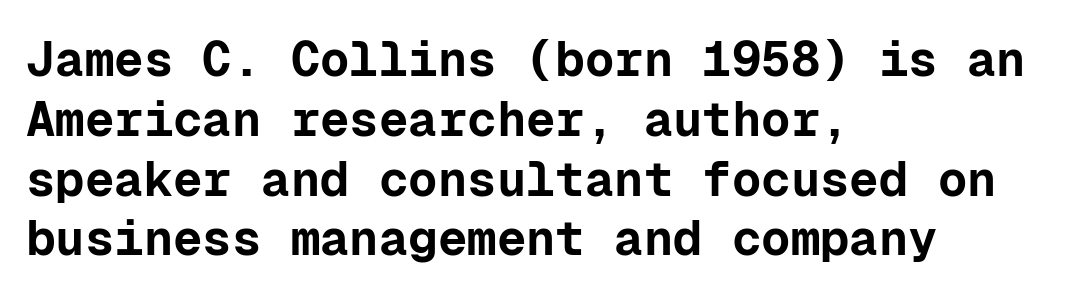
Q: Is the text bold? A: Yes.
Q: Is the text italic (slanted)? A: No, it is upright.
Q: Is the typeface a serif or a sans-serif typeface? A: Sans-serif.
Q: Is the text underlined? A: No.
Q: How is the paragraph aligned? A: Left-aligned.
Q: Is the spacing between letters normal or unusually wide? A: Normal.
Q: Width (condensed, normal, or wide)? A: Normal.
Q: Stroke contrast? A: Low.
Q: x-height? A: Medium.
Q: Monospaced? A: Yes.
